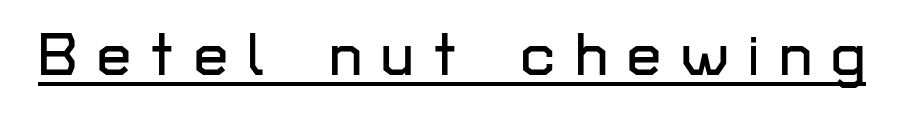
{"serif": "no", "italic": "no", "width": "normal", "stroke_contrast": "low", "x_height": "medium", "monospaced": "no", "underline": "yes", "letter_spacing": "wide", "letter_spacing_em": 0.32, "glyph_px": 61}
